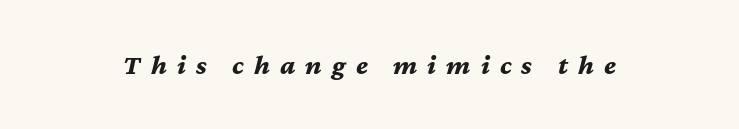
The image shows 28 px bold type, italic (leaning right); set unusually wide letter spacing (+0.36 em), not underlined; medium stroke contrast and a medium x-height.
